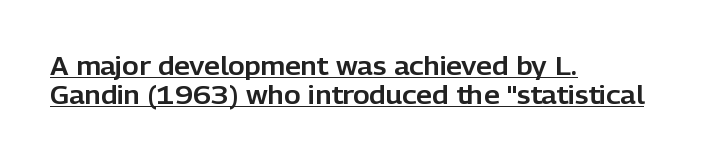
Q: Is the text italic (slanted)? A: No, it is upright.
Q: Is the text underlined? A: Yes.
Q: How is the paragraph aligned? A: Left-aligned.
Q: Is the spacing between letters normal or unusually wide? A: Normal.
